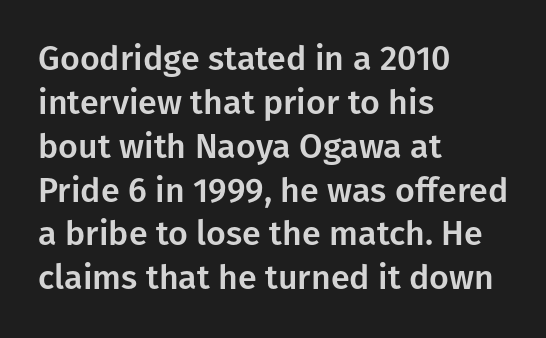
Italic: no, the glyphs are upright roman. The space beneath each line is pristine and unruled. Summary of vertical rhythm: regular, with standard interline spacing. These lines are composed in type without serifs. Visually the block forms a straight wall on the left and a jagged coastline on the right. Proportional: the letters do not fall into vertical columns.
